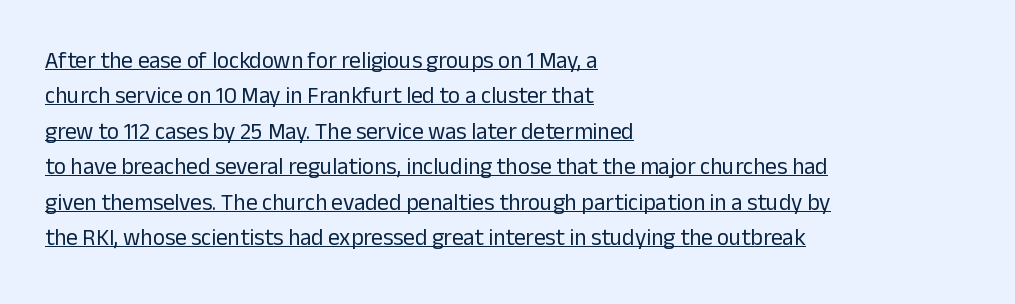
The image shows 23 px text type, upright; set left-aligned, normal line spacing (1.54x), normal letter spacing, underlined.
